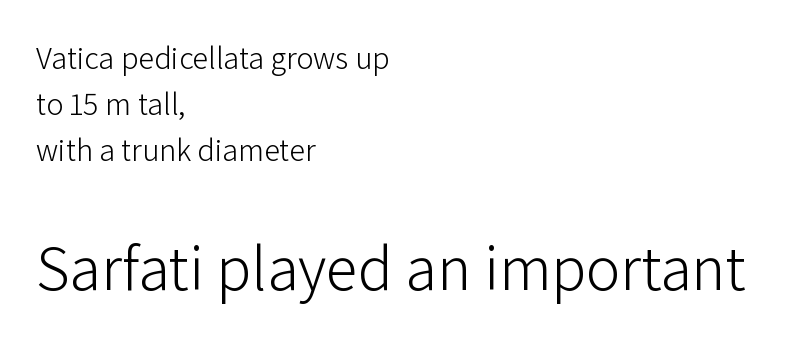
The characters are drawn with everyday or finer stroke widths. Note: no serifs on the glyphs. Compared with typical paragraphs, the rows here are spaced about the same. Quick note: underline off. This rendering uses left alignment, leaving the right contour irregular. Note: smaller setting up top, larger setting below.
